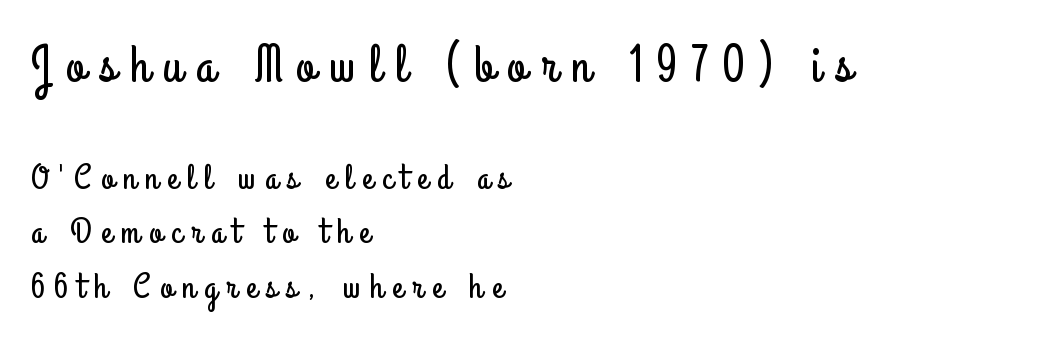
The image shows 52 px condensed sans-serif type; set left-aligned, normal line spacing (1.56x), unusually wide letter spacing (+0.27 em), not underlined; the first (top) block is 1.49x larger; low stroke contrast and a small x-height.
